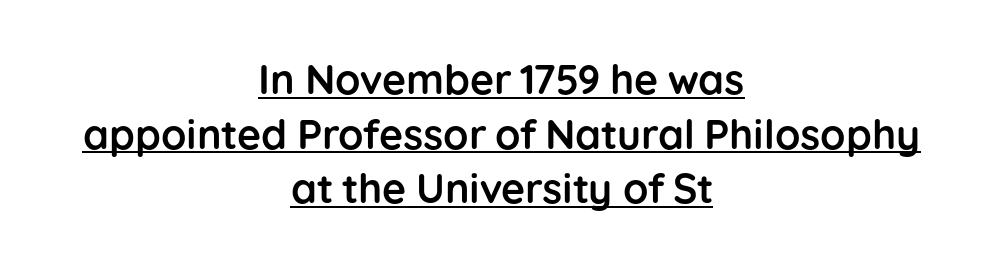
This sample keeps an unexceptional amount of space between lines. Weight: bold. Emphasis is given by a line drawn under the lettering. The passage shown is typed in a proportional face where columns would drift. The designer went with a sans here, leaving each stem footless.
